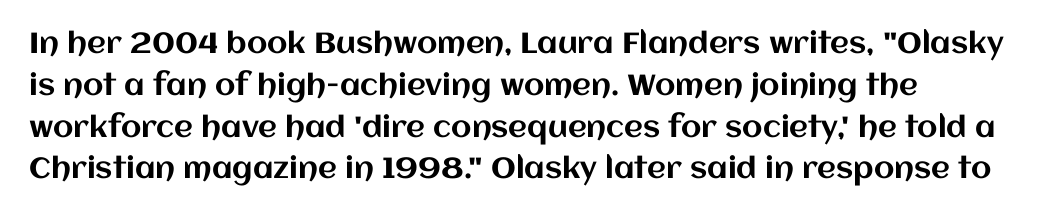
{"italic": "no", "width": "normal", "stroke_contrast": "medium", "x_height": "large", "monospaced": "no", "underline": "no", "line_spacing": "normal", "line_spacing_ratio": 1.44, "letter_spacing": "normal", "letter_spacing_em": 0.0, "glyph_px": 29}
